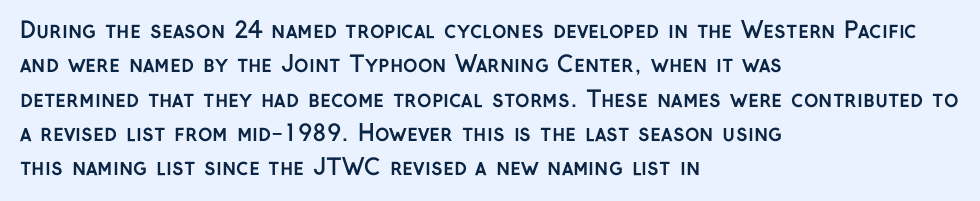
Upright lettering throughout. Just letters on the line, the space beneath them empty. The vertical gap from one line to the next is medium. Strong, thick strokes mark this as bold type. Short and long lines alike share a common starting point at left.
